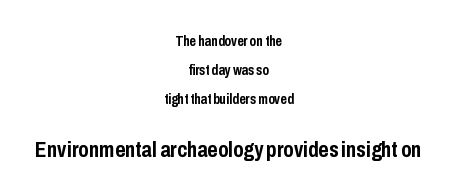
The image shows 22 px bold type, upright; set centered, loose line spacing (2.06x), normal letter spacing, not underlined; the second (bottom) block is 1.57x larger.
